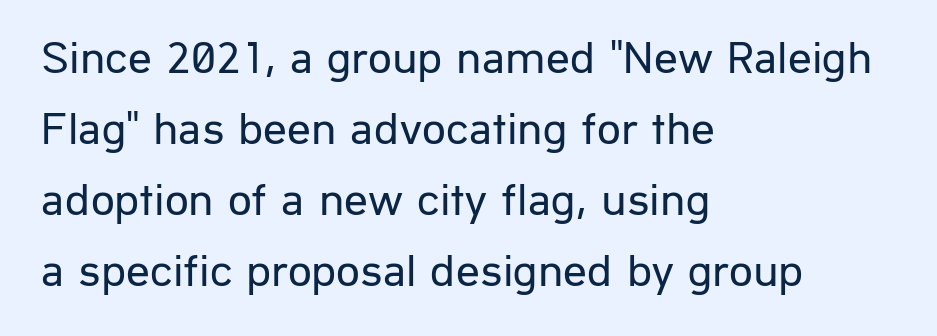
Q: Is the text bold? A: No.
Q: Is the text italic (slanted)? A: No, it is upright.
Q: Is the typeface a serif or a sans-serif typeface? A: Sans-serif.
Q: Is the text underlined? A: No.
Q: How is the paragraph aligned? A: Left-aligned.
Q: Is the spacing between letters normal or unusually wide? A: Normal.
Q: Is the spacing between lines tight, normal or loose? A: Normal.
Q: Width (condensed, normal, or wide)? A: Normal.
Q: Stroke contrast? A: Low.
Q: x-height? A: Medium.
Q: Monospaced? A: No.
